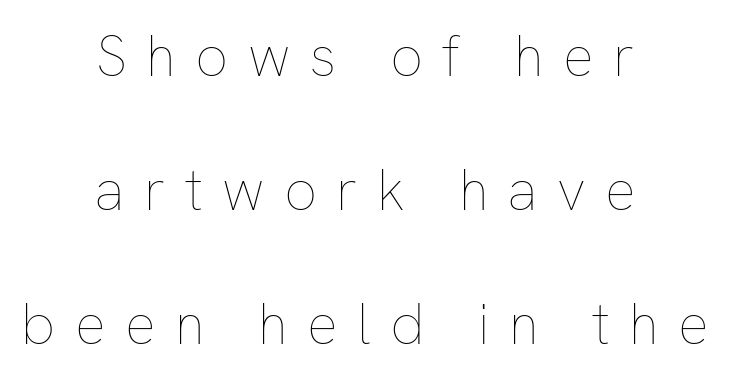
Q: Is the text bold? A: No.
Q: Is the text italic (slanted)? A: No, it is upright.
Q: Is the text underlined? A: No.
Q: How is the paragraph aligned? A: Centered.
Q: Is the spacing between letters normal or unusually wide? A: Unusually wide.
Q: Is the spacing between lines tight, normal or loose? A: Loose.
Q: Width (condensed, normal, or wide)? A: Normal.
Q: Stroke contrast? A: Low.
Q: x-height? A: Medium.
Q: Monospaced? A: No.
